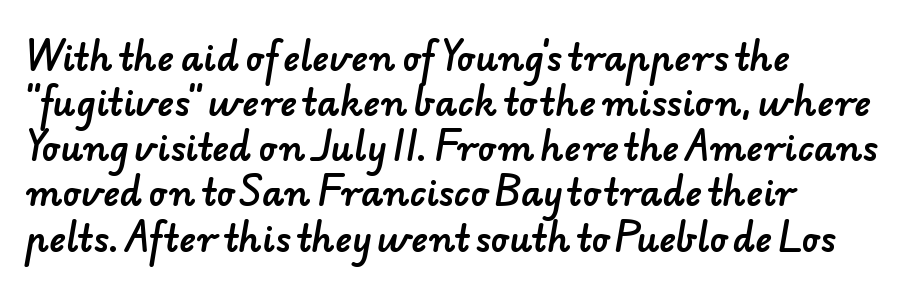
Compared with typical paragraphs, the rows here are spaced about the same. Descender tails drop into unmarked territory. There is no visible air inserted between adjacent glyphs. Note the varied advance widths — an 'i' is clearly narrower than an 'm'. The designer went with a sans here, leaving each stem footless. A classic flush-left, rag-right setting is used for this passage.
